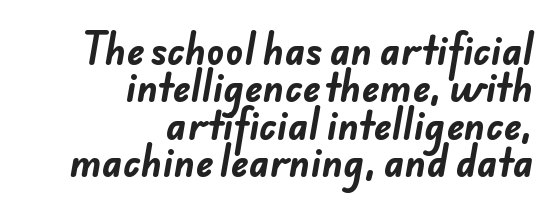
{"serif": "no", "bold": "yes", "weight": "bold", "width": "normal", "stroke_contrast": "low", "x_height": "small", "monospaced": "no", "underline": "no", "align": "right", "line_spacing": "tight", "line_spacing_ratio": 1.01, "letter_spacing": "normal", "letter_spacing_em": 0.0, "glyph_px": 37}
